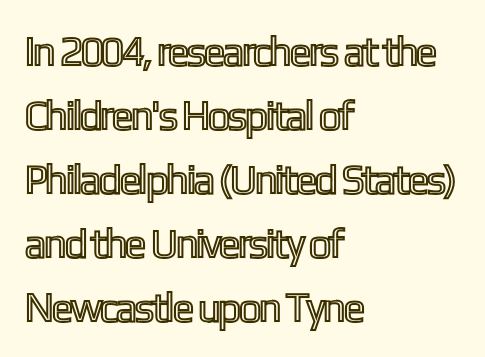
The image shows 41 px condensed type, upright; set left-aligned, normal line spacing (1.56x), normal letter spacing, not underlined; a medium x-height.
